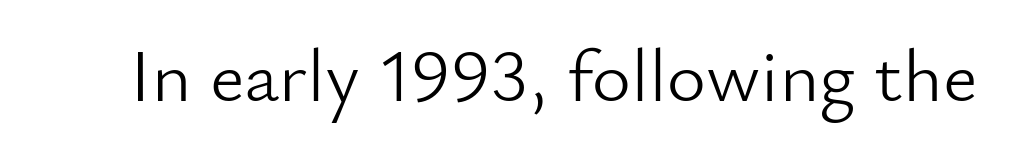
The image shows 75 px light sans-serif type, upright; set normal letter spacing, not underlined; low stroke contrast and a small x-height.
